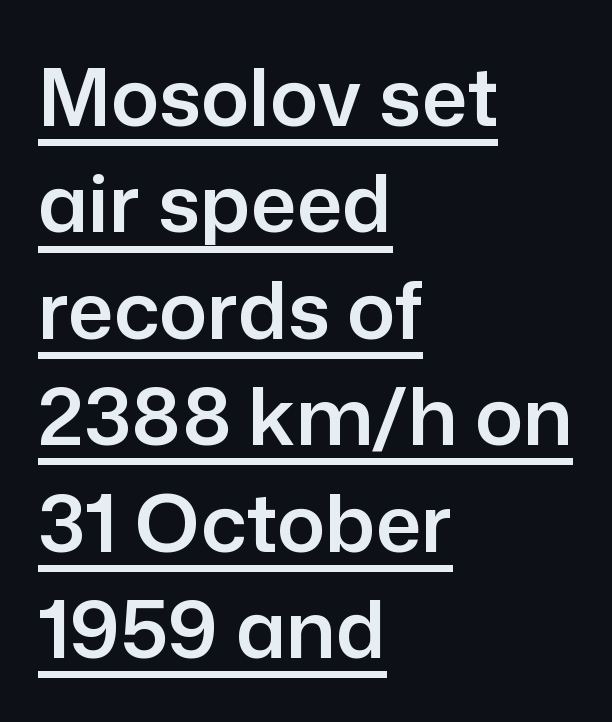
The image shows 80 px sans-serif type, upright; set left-aligned, normal line spacing (1.33x), normal letter spacing, underlined; low stroke contrast and a medium x-height.
